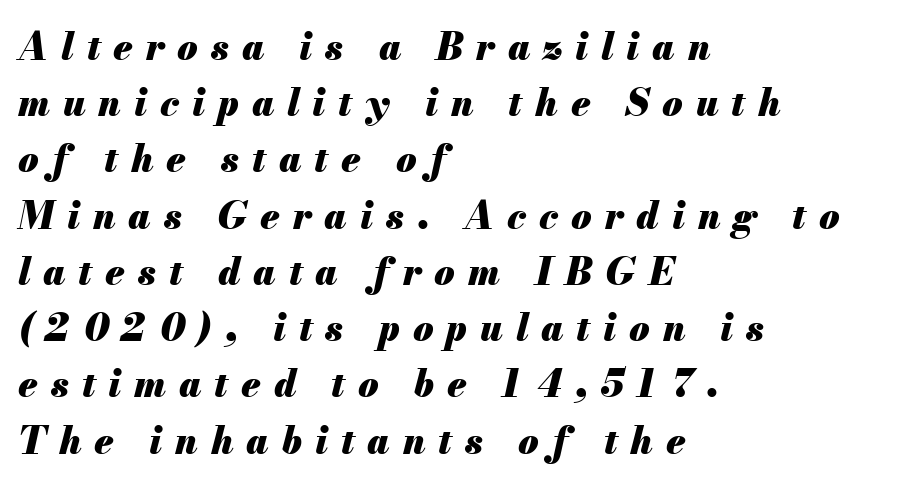
The image shows 37 px heavy type, italic (leaning right); set left-aligned, normal line spacing (1.52x), unusually wide letter spacing (+0.35 em), not underlined; medium stroke contrast and a small x-height.
